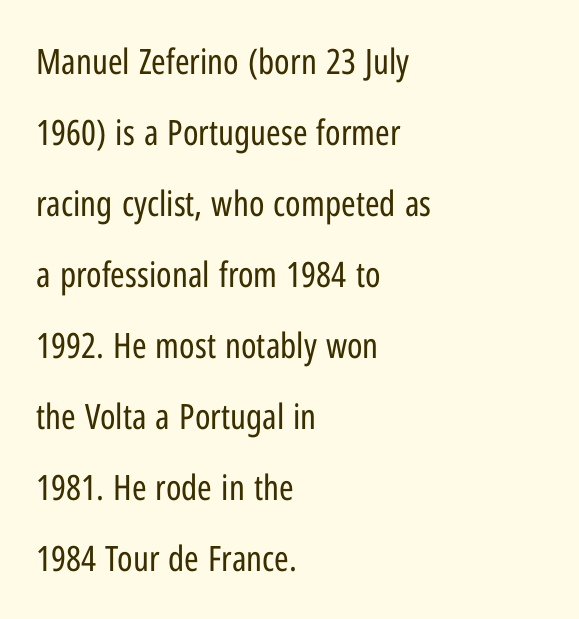
{"serif": "no", "italic": "no", "bold": "no", "weight": "regular", "width": "condensed", "stroke_contrast": "low", "x_height": "medium", "monospaced": "no", "underline": "no", "align": "left", "line_spacing": "loose", "line_spacing_ratio": 2.03, "letter_spacing": "normal", "letter_spacing_em": 0.0, "glyph_px": 35}
